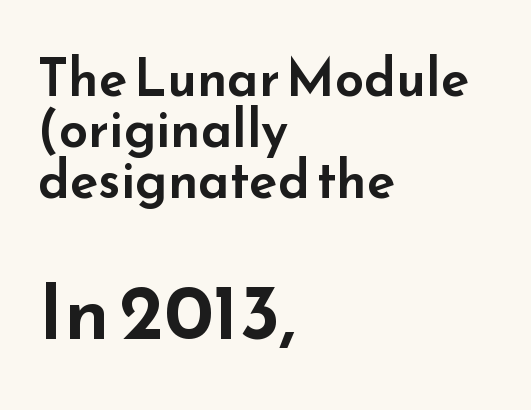
Q: Is the text italic (slanted)? A: No, it is upright.
Q: Is the typeface a serif or a sans-serif typeface? A: Sans-serif.
Q: Is the text underlined? A: No.
Q: How is the paragraph aligned? A: Left-aligned.
Q: Is the spacing between letters normal or unusually wide? A: Normal.
Q: Is the spacing between lines tight, normal or loose? A: Tight.
Q: Which block of text is set in a larger size, the first (top) or the second (bottom)? A: The second (bottom) one.
Q: Width (condensed, normal, or wide)? A: Wide.
Q: Stroke contrast? A: Low.
Q: x-height? A: Small.
Q: Monospaced? A: No.
